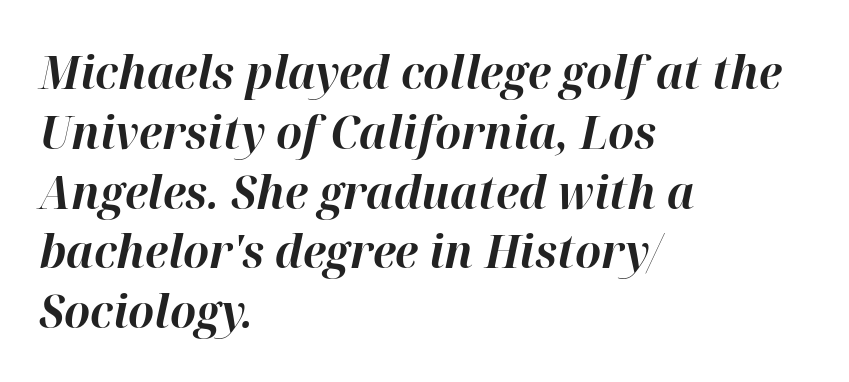
Baseline-to-baseline distance is the conventional proportion of letter height. Spacing between characters is what you'd get straight out of the box. Caption: bold face, heavy strokes. Words float on clear page, feet unadorned. These lines are rendered in a variable-pitch font.
